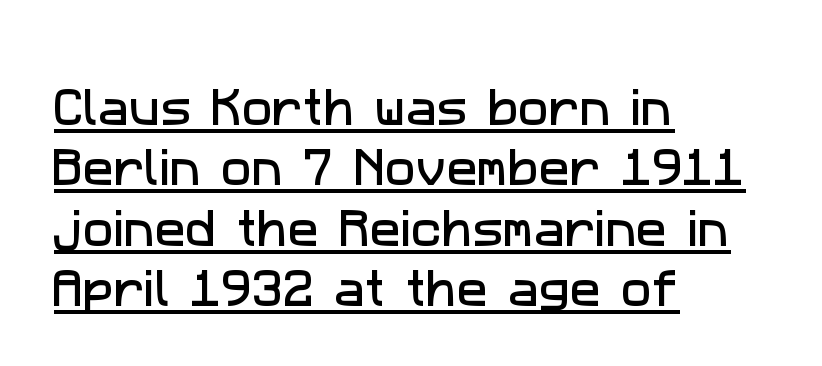
{"serif": "no", "width": "normal", "stroke_contrast": "low", "x_height": "medium", "monospaced": "no", "underline": "yes", "align": "left", "line_spacing": "normal", "line_spacing_ratio": 1.47, "letter_spacing": "normal", "letter_spacing_em": 0.0, "glyph_px": 41}
